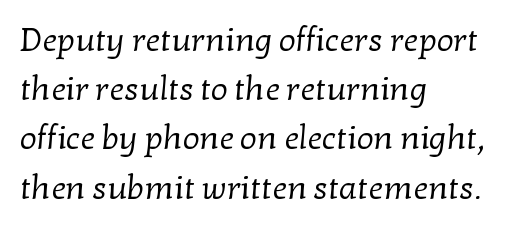
{"serif": "yes", "bold": "no", "weight": "regular", "width": "normal", "stroke_contrast": "low", "x_height": "medium", "monospaced": "no", "underline": "no", "align": "left", "line_spacing": "normal", "line_spacing_ratio": 1.49, "letter_spacing": "normal", "letter_spacing_em": 0.0, "glyph_px": 33}
